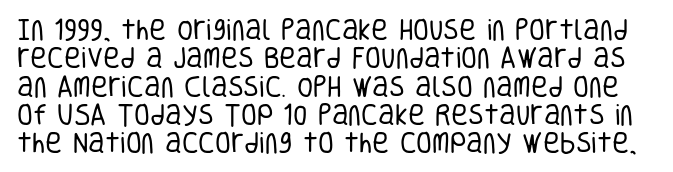
This reads as an unemphasized weight, regular at the heaviest. Nobody drew a line under any word here. The type is set solid horizontally, with unmodified tracking. You can tell it's not italic because the verticals are truly vertical.
